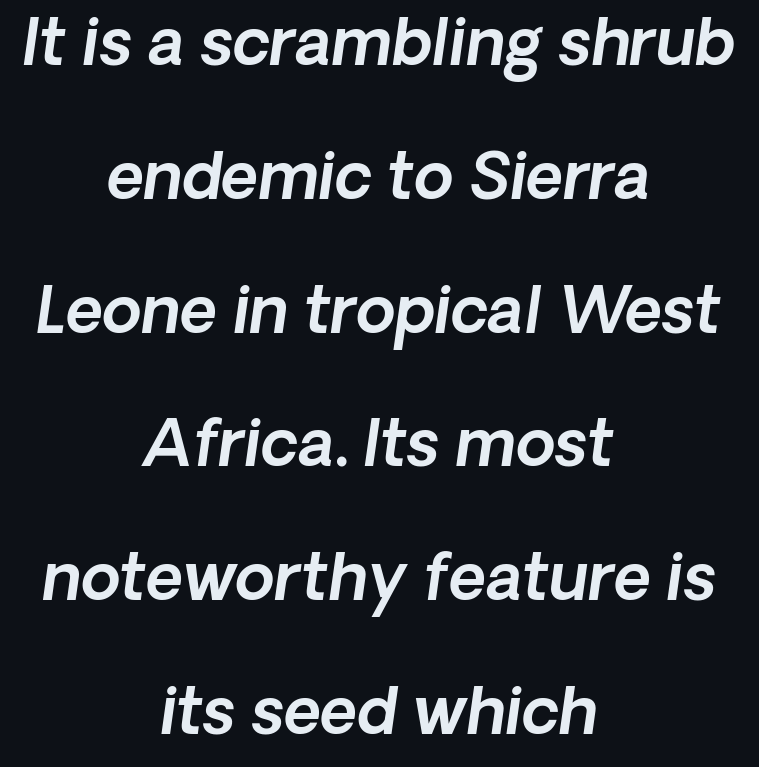
{"serif": "no", "width": "normal", "x_height": "medium", "monospaced": "no", "underline": "no", "align": "center", "line_spacing": "loose", "line_spacing_ratio": 2.09, "letter_spacing": "normal", "letter_spacing_em": 0.0, "glyph_px": 64}
